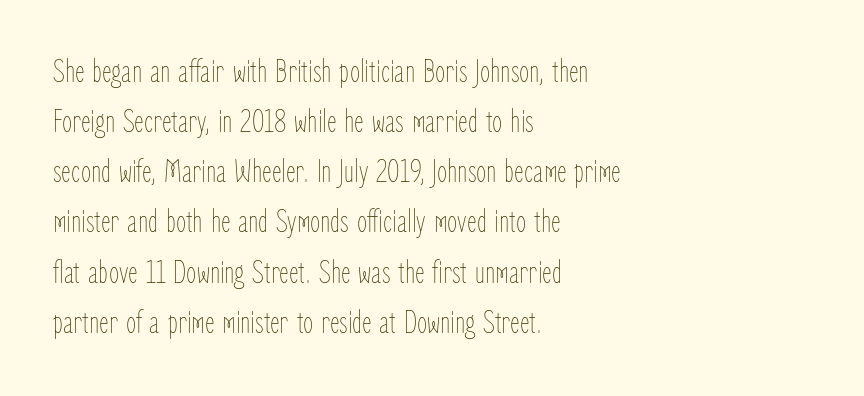
Nope, not italic — everything's standing straight. The passage shown is not bold in any degree. Summary of vertical rhythm: regular, with standard interline spacing. Compared with typical body copy, the letter spacing here is the same. The strip under each line holds only bare page. Layout note: lines flush left.
